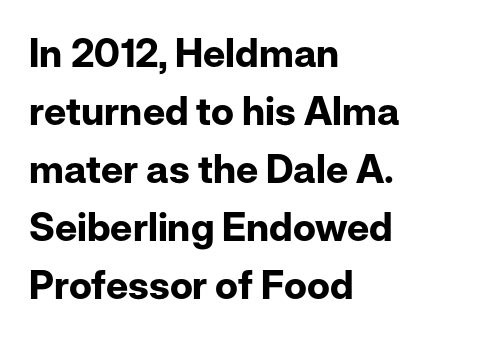
Q: Is the text bold? A: Yes.
Q: Is the text italic (slanted)? A: No, it is upright.
Q: Is the typeface a serif or a sans-serif typeface? A: Sans-serif.
Q: Is the text underlined? A: No.
Q: How is the paragraph aligned? A: Left-aligned.
Q: Is the spacing between letters normal or unusually wide? A: Normal.
Q: Is the spacing between lines tight, normal or loose? A: Normal.
Q: Width (condensed, normal, or wide)? A: Normal.
Q: Stroke contrast? A: Low.
Q: x-height? A: Medium.
Q: Monospaced? A: No.
